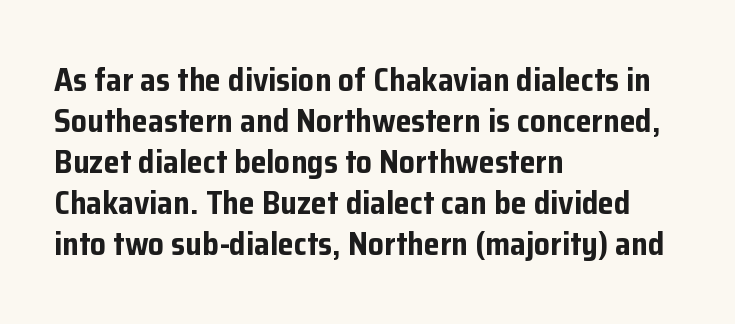
Q: Is the text bold? A: Yes.
Q: Is the text italic (slanted)? A: No, it is upright.
Q: Is the typeface a serif or a sans-serif typeface? A: Sans-serif.
Q: Is the text underlined? A: No.
Q: How is the paragraph aligned? A: Left-aligned.
Q: Is the spacing between letters normal or unusually wide? A: Normal.
Q: Is the spacing between lines tight, normal or loose? A: Normal.
Q: Width (condensed, normal, or wide)? A: Normal.
Q: Stroke contrast? A: Low.
Q: x-height? A: Medium.
Q: Monospaced? A: No.
